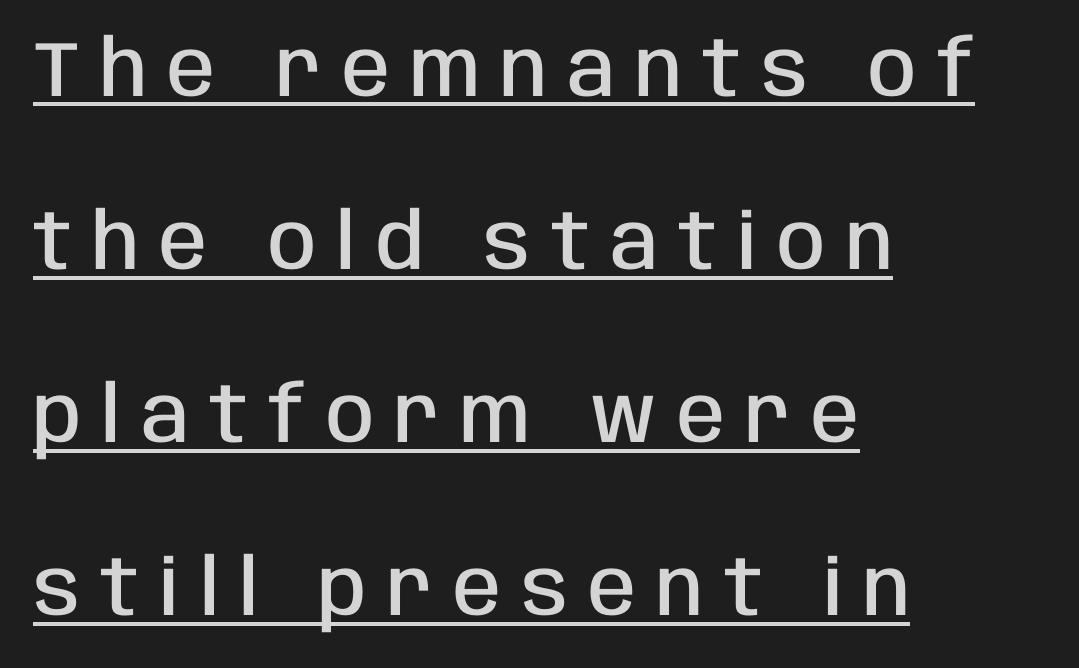
{"serif": "no", "italic": "no", "bold": "semi", "weight": "semibold", "width": "condensed", "stroke_contrast": "low", "x_height": "large", "monospaced": "no", "underline": "yes", "align": "left", "line_spacing": "loose", "line_spacing_ratio": 2.22, "letter_spacing": "wide", "letter_spacing_em": 0.26, "glyph_px": 78}
